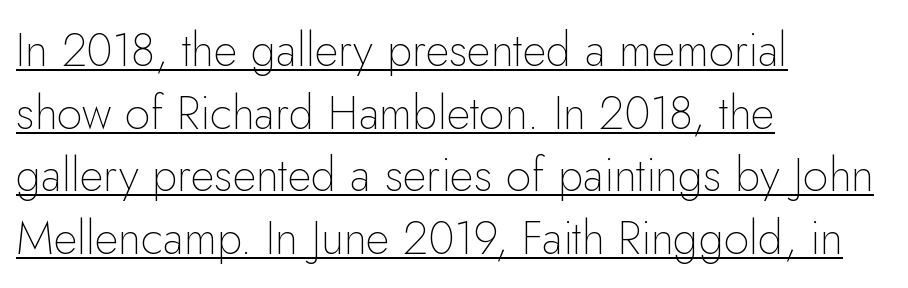
The glyphs are accompanied by a horizontal stroke just below them. The space between consecutive lines is moderate. Counters stay open thanks to moderate or lighter strokes. The letters stand straight up with perfectly vertical stems. No feet cap the strokes, marking this as sans-serif type. The face used here is proportionally spaced, like ordinary book or web type.
